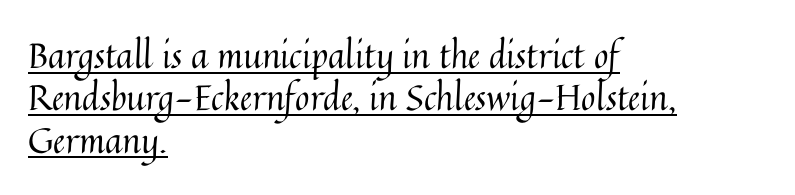
Q: Is the text bold? A: No.
Q: Is the text underlined? A: Yes.
Q: How is the paragraph aligned? A: Left-aligned.
Q: Is the spacing between letters normal or unusually wide? A: Normal.
Q: Width (condensed, normal, or wide)? A: Normal.
Q: Stroke contrast? A: Medium.
Q: x-height? A: Medium.
Q: Monospaced? A: No.
